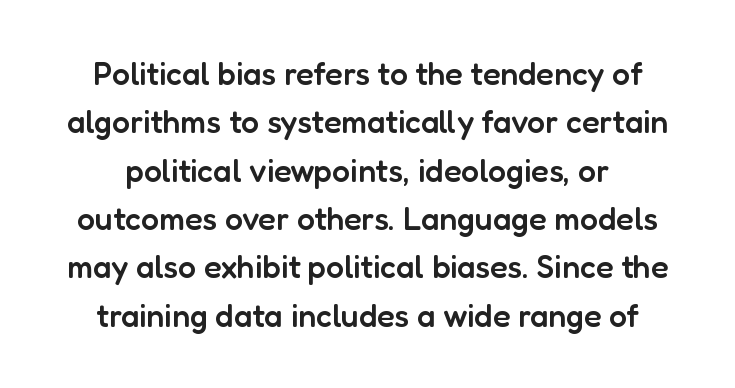
{"serif": "no", "italic": "no", "bold": "semi", "weight": "semibold", "width": "normal", "stroke_contrast": "low", "x_height": "medium", "monospaced": "no", "underline": "no", "line_spacing": "normal", "line_spacing_ratio": 1.51, "letter_spacing": "normal", "letter_spacing_em": 0.0, "glyph_px": 32}
